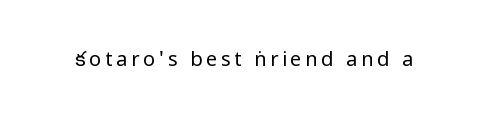
{"italic": "no", "bold": "no", "underline": "no", "glyph_px": 20}
